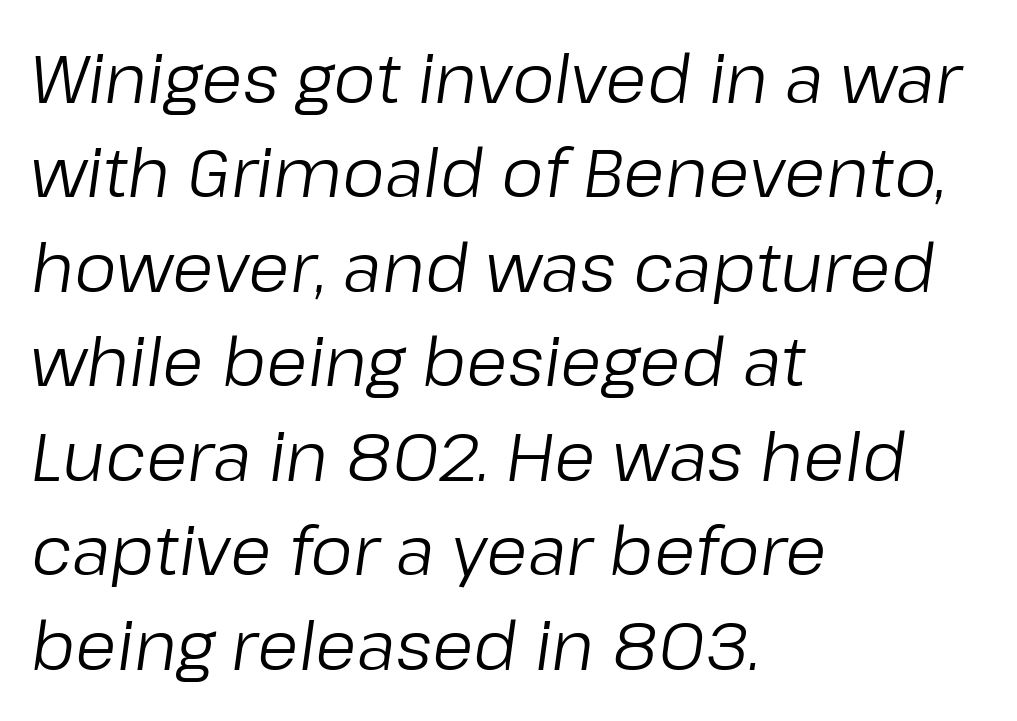
Characters follow at the spacing the type designer built in. Counters stay open thanks to moderate or lighter strokes. The passage shown is not underscored anywhere. Normally led — the rows are evenly, conventionally spaced. Character widths vary here, with narrow letters taking less room than wide ones. Leftover space on each line is placed entirely after the last word.
